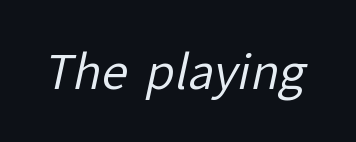
No feet cap the strokes, marking this as sans-serif type. Character widths vary here, with narrow letters taking less room than wide ones. How are the letters spaced? Ordinarily, with no added tracking. The face looks like a standard text weight, possibly lighter. Glance below the letters and you will spot only blank space.
